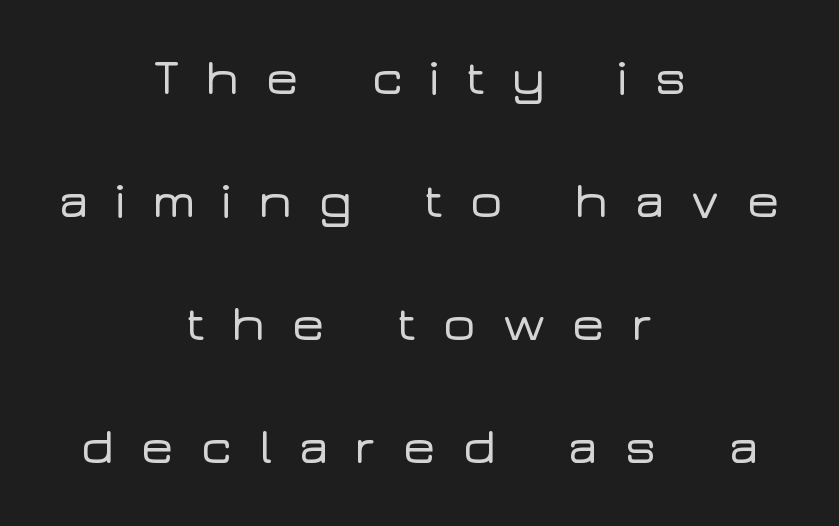
Q: Is the text italic (slanted)? A: No, it is upright.
Q: Is the typeface a serif or a sans-serif typeface? A: Sans-serif.
Q: Is the text underlined? A: No.
Q: How is the paragraph aligned? A: Centered.
Q: Is the spacing between letters normal or unusually wide? A: Unusually wide.
Q: Is the spacing between lines tight, normal or loose? A: Loose.
Q: Width (condensed, normal, or wide)? A: Wide.
Q: Stroke contrast? A: Low.
Q: x-height? A: Medium.
Q: Monospaced? A: No.
